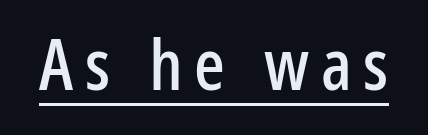
Regarding serifs, this sample does without them. Upright lettering throughout. This sample has the flowing, uneven cadence of proportional lettering. Descenders here cross a horizontal rule under the line.
